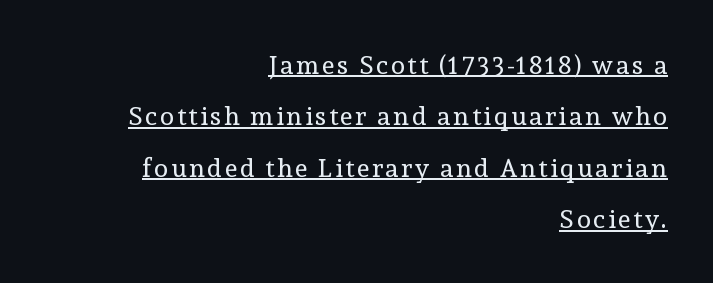
The leading is generous, giving the passage an open texture. Posture: vertical. The strokes are not fattened; the text isn't bold. The typesetter chose a ragged-left arrangement here.
